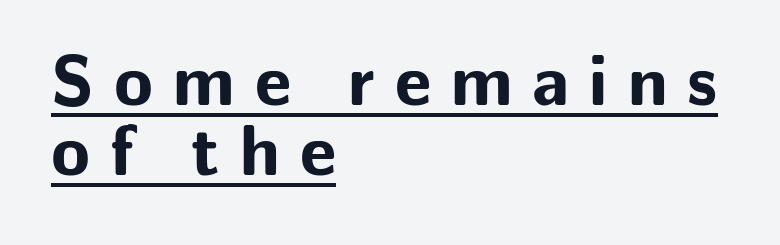
The characters look thick and weighty, a clear bold. Nope, not italic — everything's standing straight. Caption: expanded tracking, letters set apart. I'd call this a sans setting — the letters go barefoot.
